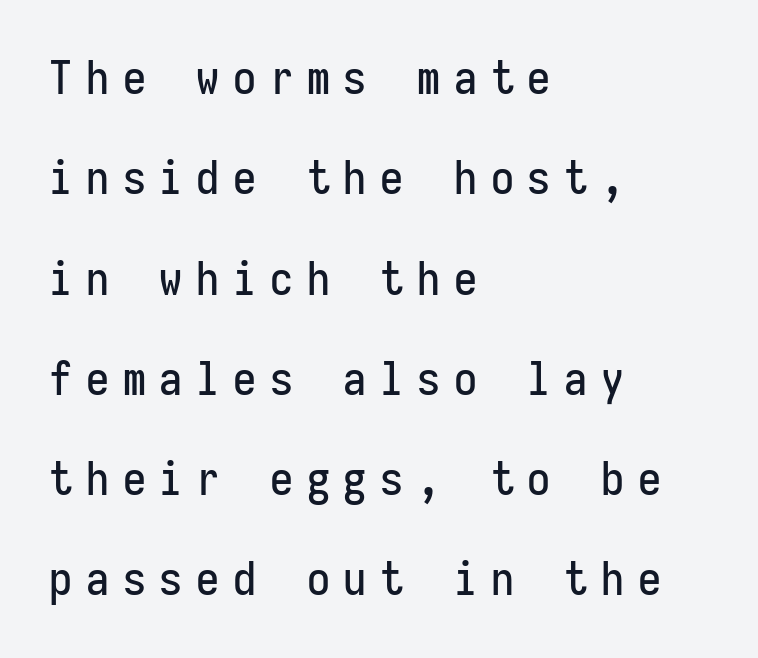
The typography opts for an upright posture over an oblique one. Which margin do the lines hug? The left one — the right edge is uneven. The typeface chosen for these lines omits serifs. Each letter, wide or thin by design, is forced into the same width here. Leading is clearly above the norm, producing a sparse column. Decoration check: the copy has no underline.
